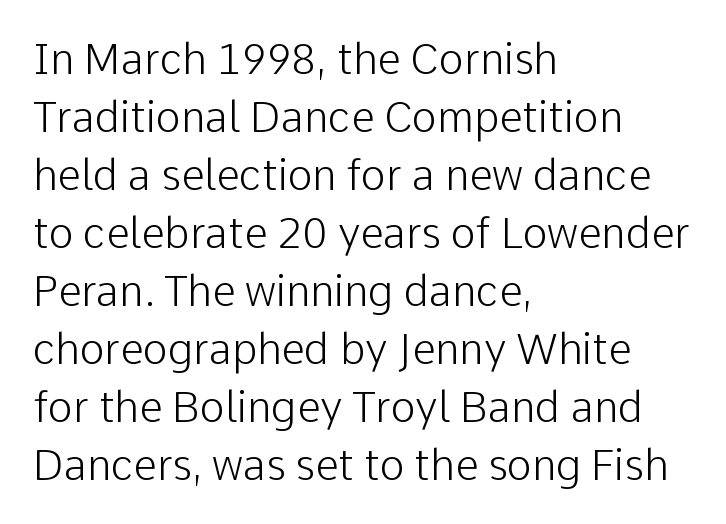
Font category for this specimen: sans-serif. Typeset ragged right — the left edge is the straight one. Nobody drew a line under any word here. Ordinary non-slanted type is in use.
